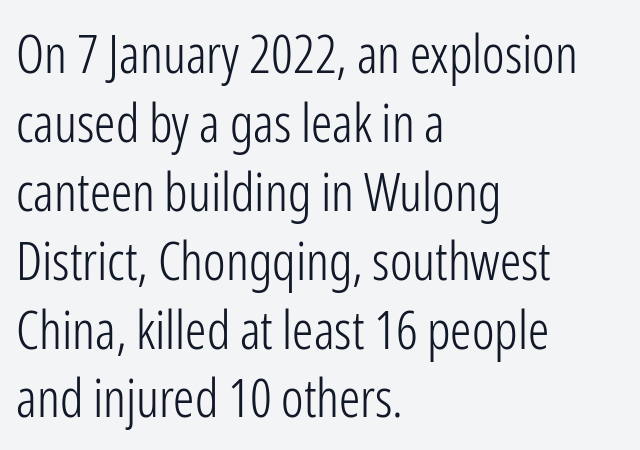
These lines were composed using upright roman letters. The paragraph has a hard left edge and a soft right edge. Regular leading. Is this a heavy cut? Hardly; it is regular or lighter.
